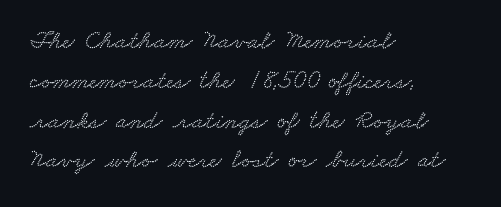
{"underline": "no", "align": "left", "line_spacing": "normal", "line_spacing_ratio": 1.53, "letter_spacing": "normal", "letter_spacing_em": 0.0, "glyph_px": 26}
